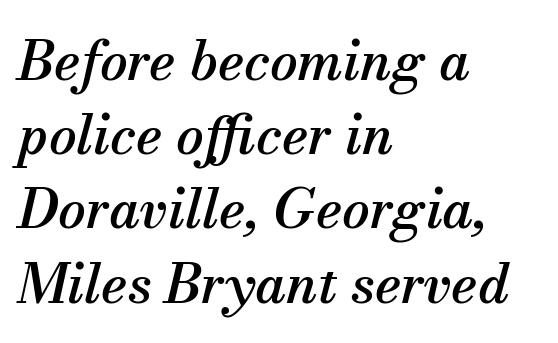
Q: Is the text italic (slanted)? A: Yes, it leans right by about 13 degrees.
Q: Is the typeface a serif or a sans-serif typeface? A: Serif.
Q: Is the text underlined? A: No.
Q: How is the paragraph aligned? A: Left-aligned.
Q: Is the spacing between letters normal or unusually wide? A: Normal.
Q: Is the spacing between lines tight, normal or loose? A: Normal.
Q: Width (condensed, normal, or wide)? A: Normal.
Q: Stroke contrast? A: Medium.
Q: x-height? A: Small.
Q: Monospaced? A: No.
